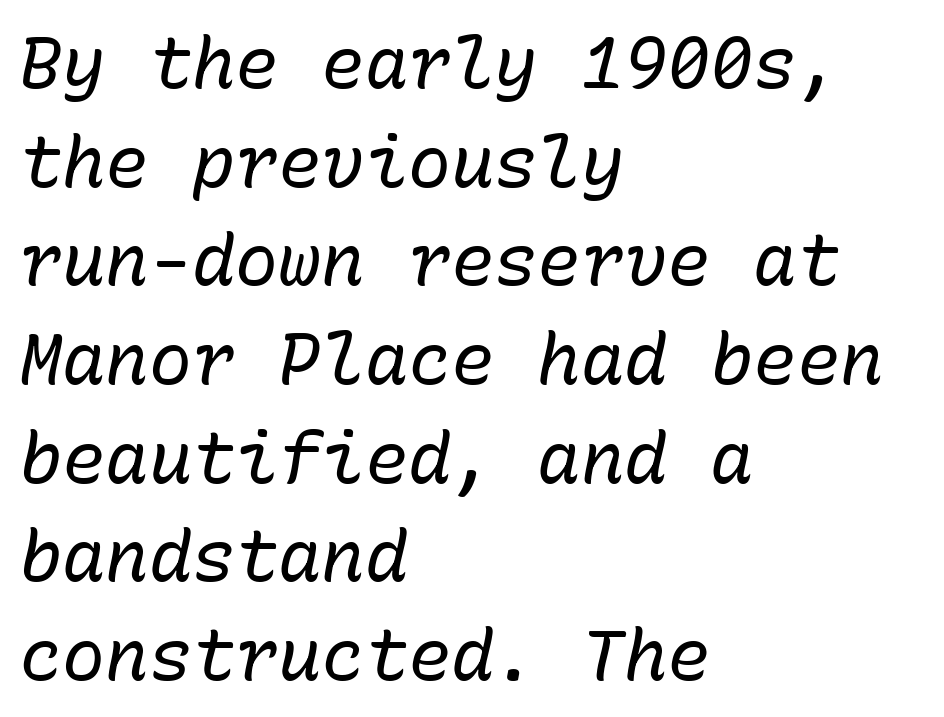
{"italic": "yes", "lean": "right", "slant_degrees": 10, "bold": "no", "weight": "regular", "width": "normal", "stroke_contrast": "low", "x_height": "medium", "monospaced": "yes", "underline": "no", "align": "left", "line_spacing": "normal", "line_spacing_ratio": 1.37, "letter_spacing": "normal", "letter_spacing_em": 0.0, "glyph_px": 72}
